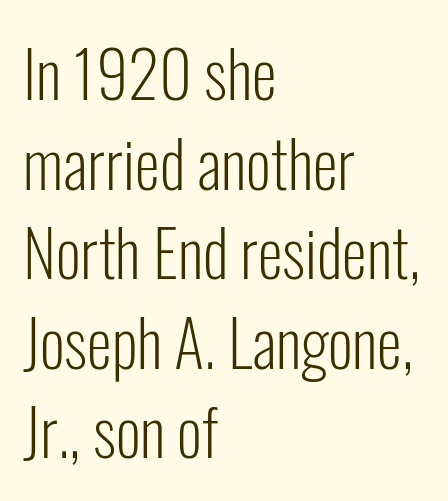
{"serif": "no", "italic": "no", "bold": "no", "weight": "light", "width": "condensed", "stroke_contrast": "low", "x_height": "medium", "monospaced": "no", "underline": "no", "align": "left", "line_spacing": "normal", "line_spacing_ratio": 1.4, "letter_spacing": "normal", "letter_spacing_em": 0.0, "glyph_px": 64}
